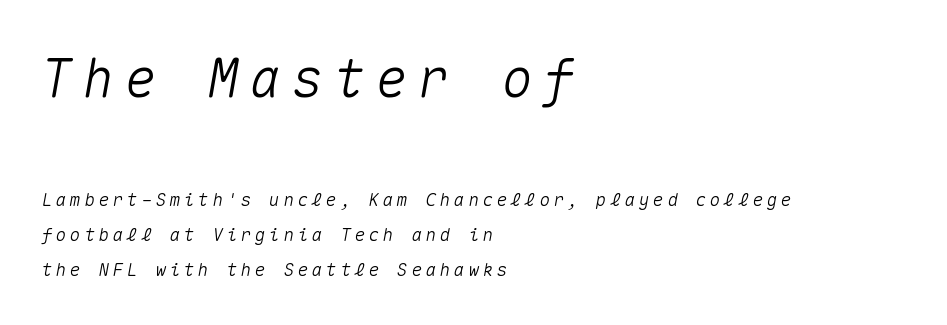
The image shows 53 px text type, italic (leaning right), monospaced; set left-aligned, loose line spacing (1.94x), not underlined; the first (top) block is 2.94x larger; medium stroke contrast and a medium x-height.
